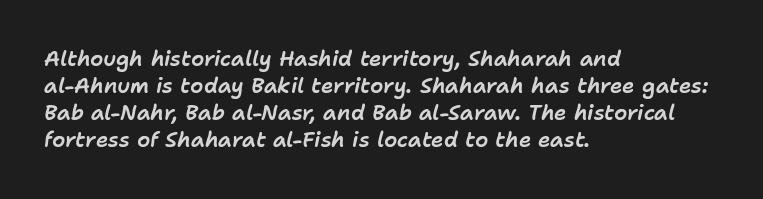
The image shows 21 px text type, italic (leaning right); set left-aligned, normal line spacing (1.29x), normal letter spacing, not underlined.
